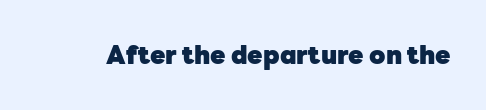
The image shows 25 px bold type, upright; set normal letter spacing, not underlined.
